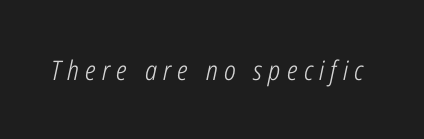
Compared with ordinary roman type, these characters are visibly tilted. This sample uses expanded letter spacing, leaving extra air between glyphs. The font is comparable to plain body text, perhaps lighter. The area under the type is left untouched.
